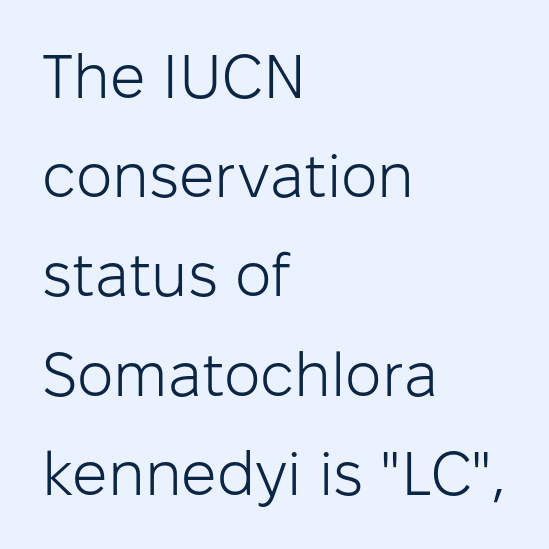
The image shows 62 px light sans-serif type, upright; set left-aligned, normal line spacing (1.6x), normal letter spacing, not underlined; low stroke contrast and a medium x-height.
